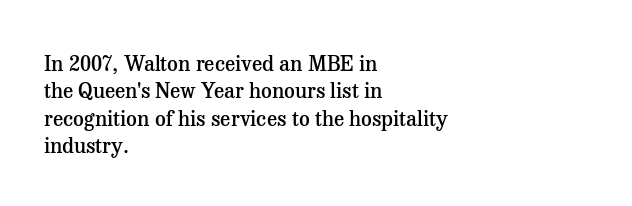
{"italic": "no", "bold": "semi", "underline": "no", "align": "left", "line_spacing": "normal", "line_spacing_ratio": 1.3, "letter_spacing": "normal", "letter_spacing_em": 0.0, "glyph_px": 21}
